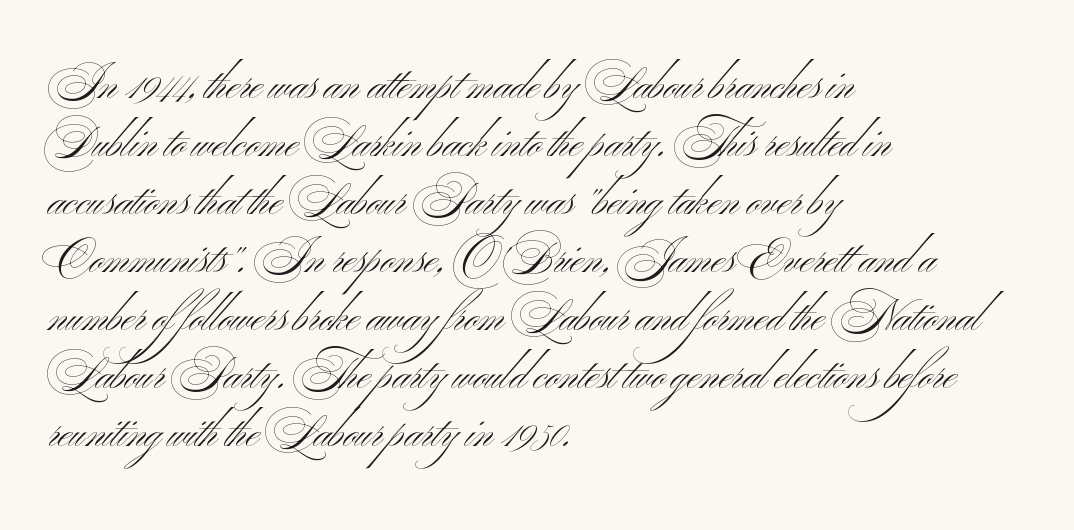
The image shows 43 px light, wide sans-serif type; set left-aligned, normal line spacing (1.35x), normal letter spacing, not underlined; medium stroke contrast and a small x-height.
